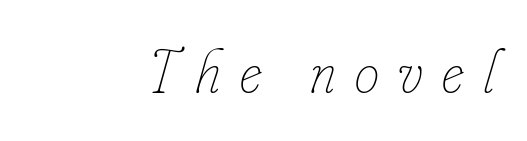
No word sits above an underline. Designer's note — italics engaged. Ink coverage per letter is moderate at most. Honestly, the letter spacing is so wide it's the main thing you notice. Think of a printed novel: that variable character pitch is what you see here.
